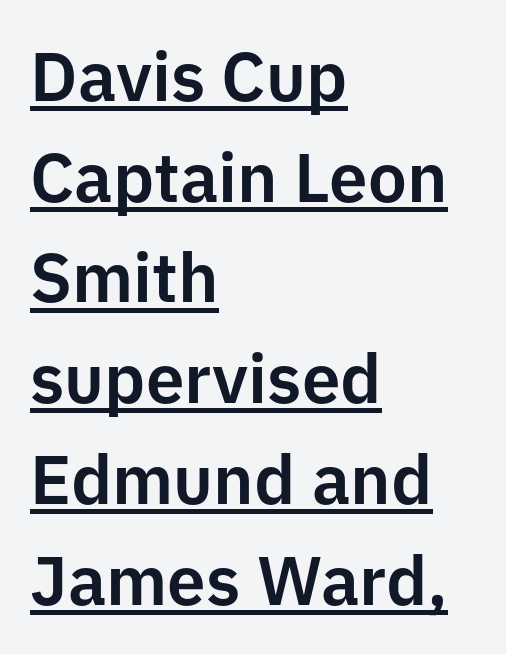
Q: Is the text italic (slanted)? A: No, it is upright.
Q: Is the typeface a serif or a sans-serif typeface? A: Sans-serif.
Q: Is the text underlined? A: Yes.
Q: How is the paragraph aligned? A: Left-aligned.
Q: Is the spacing between letters normal or unusually wide? A: Normal.
Q: Is the spacing between lines tight, normal or loose? A: Normal.
Q: Width (condensed, normal, or wide)? A: Normal.
Q: Stroke contrast? A: Low.
Q: x-height? A: Medium.
Q: Monospaced? A: No.
